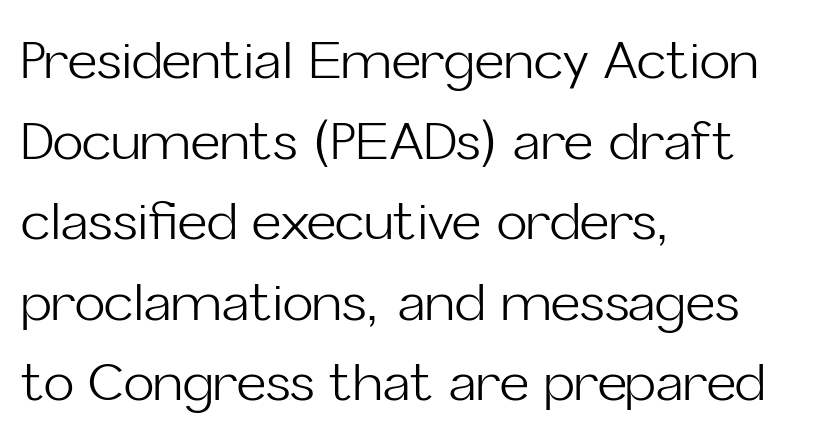
Q: Is the text bold? A: No.
Q: Is the text italic (slanted)? A: No, it is upright.
Q: Is the typeface a serif or a sans-serif typeface? A: Sans-serif.
Q: Is the text underlined? A: No.
Q: How is the paragraph aligned? A: Left-aligned.
Q: Is the spacing between letters normal or unusually wide? A: Normal.
Q: Is the spacing between lines tight, normal or loose? A: Normal.
Q: Width (condensed, normal, or wide)? A: Normal.
Q: Stroke contrast? A: Low.
Q: x-height? A: Medium.
Q: Monospaced? A: No.
